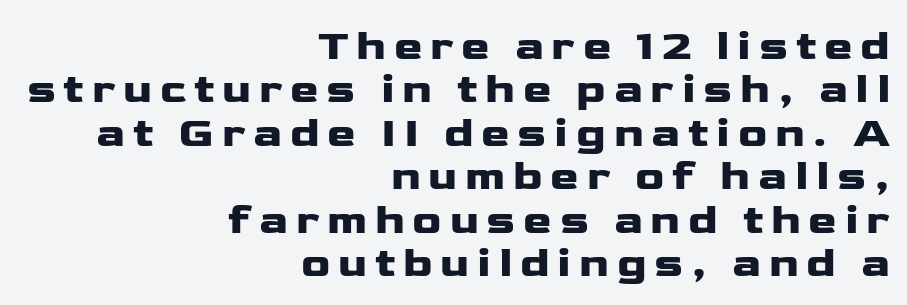
Q: Is the text italic (slanted)? A: No, it is upright.
Q: Is the typeface a serif or a sans-serif typeface? A: Sans-serif.
Q: Is the text underlined? A: No.
Q: How is the paragraph aligned? A: Right-aligned.
Q: Is the spacing between lines tight, normal or loose? A: Tight.
Q: Width (condensed, normal, or wide)? A: Wide.
Q: Stroke contrast? A: Low.
Q: x-height? A: Medium.
Q: Monospaced? A: No.
